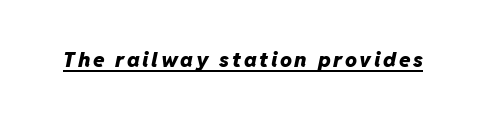
Q: Is the text bold? A: Yes.
Q: Is the text italic (slanted)? A: Yes, it leans right by about 11 degrees.
Q: Is the text underlined? A: Yes.
